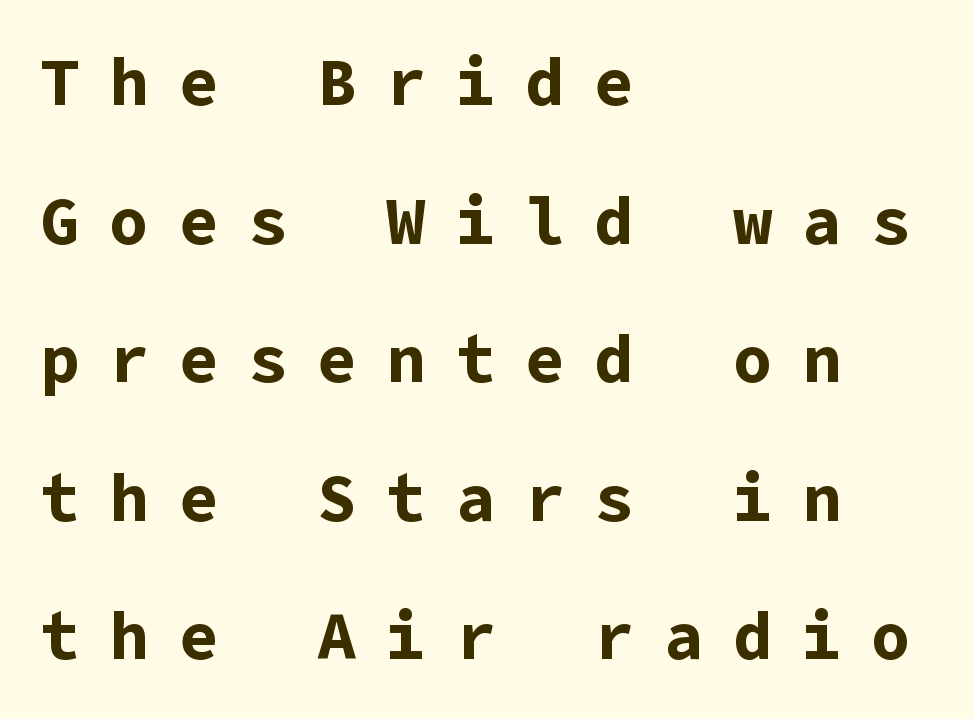
Unmarked baselines from the first word to the last. The sample has been set heavy, in full bold. One-word summary of the alignment: left. The typeface chosen for these lines omits serifs. Every character sits straight up, as roman type does. Display-style spreading of the glyphs; the letterfit is very open.
